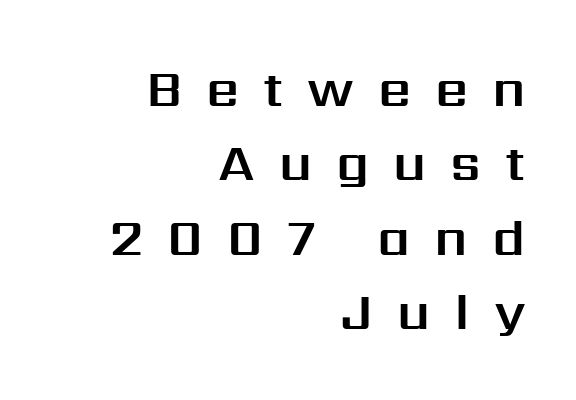
{"serif": "no", "italic": "no", "width": "normal", "stroke_contrast": "medium", "x_height": "medium", "monospaced": "no", "underline": "no", "align": "right", "line_spacing": "normal", "line_spacing_ratio": 1.43, "letter_spacing": "wide", "letter_spacing_em": 0.46, "glyph_px": 52}
